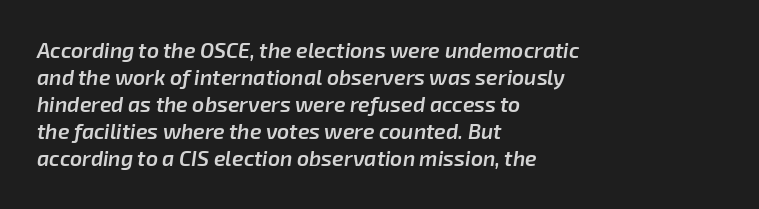
{"italic": "yes", "lean": "right", "slant_degrees": 8, "bold": "semi", "underline": "no", "align": "left", "line_spacing": "normal", "line_spacing_ratio": 1.29, "letter_spacing": "normal", "letter_spacing_em": 0.0, "glyph_px": 21}
